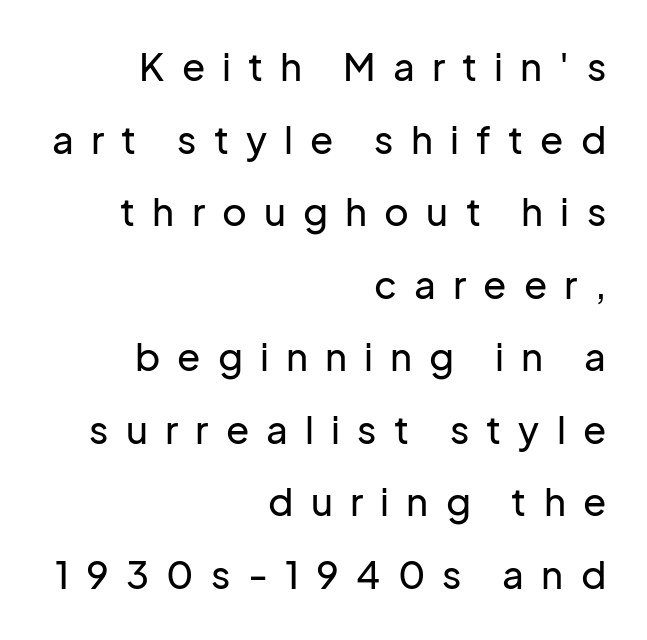
Do the characters align in a grid? No, the font is proportional. Nobody drew a line under any word here. The block of text is sparse from top to bottom, with ample space between rows. Words appear elongated and porous because spacing is wide. Leftover space on each line is placed entirely before the opening word. The font family rendered here belongs to the sans-serif group.
